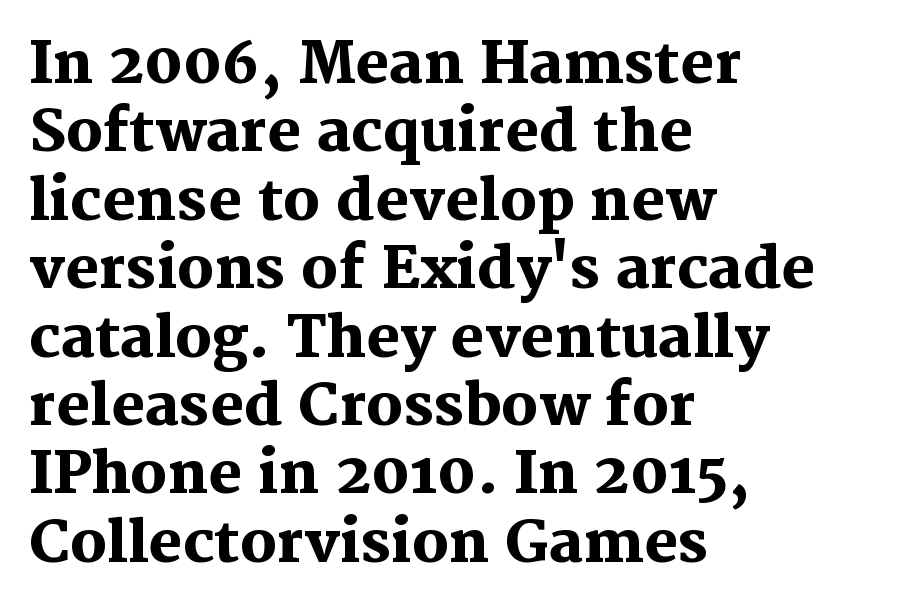
{"serif": "yes", "italic": "no", "bold": "yes", "weight": "heavy", "width": "normal", "stroke_contrast": "medium", "x_height": "medium", "monospaced": "no", "underline": "no", "align": "left", "line_spacing_ratio": 1.2, "letter_spacing": "normal", "letter_spacing_em": 0.0, "glyph_px": 57}
